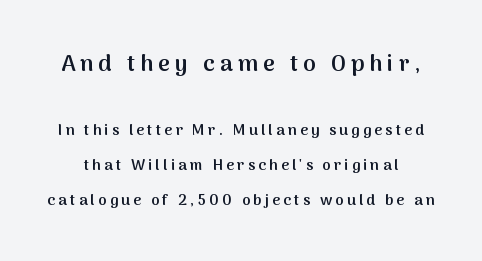
The image shows 23 px text type, upright; set loose line spacing (2.34x), unusually wide letter spacing (+0.22 em), not underlined; the first (top) block is 1.53x larger.
